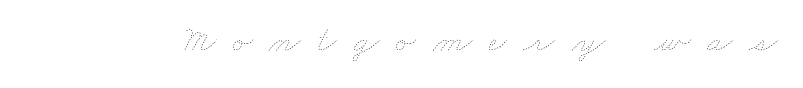
No word sits above an underline. The characters are drawn with everyday or finer stroke widths. The gaps between neighbouring characters are conspicuously large. The rendering uses natural spacing where letterforms have individual widths.
